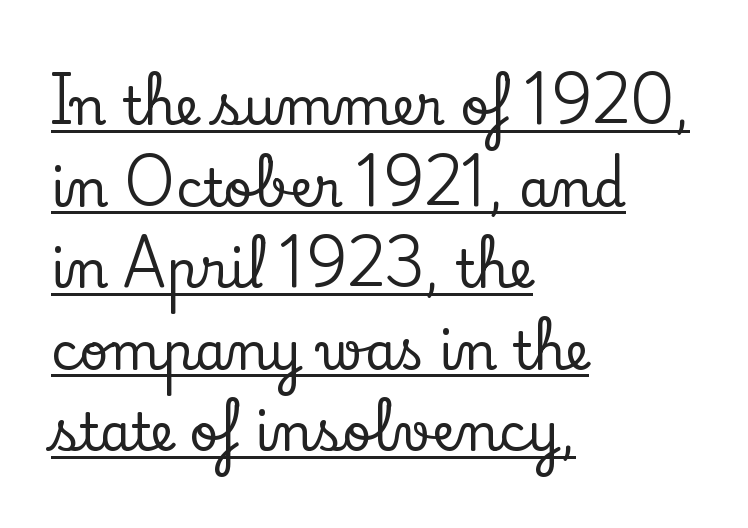
Q: Is the text italic (slanted)? A: No, it is upright.
Q: Is the text underlined? A: Yes.
Q: How is the paragraph aligned? A: Left-aligned.
Q: Is the spacing between letters normal or unusually wide? A: Normal.
Q: Is the spacing between lines tight, normal or loose? A: Normal.
Q: Width (condensed, normal, or wide)? A: Normal.
Q: Stroke contrast? A: Low.
Q: x-height? A: Small.
Q: Monospaced? A: No.
